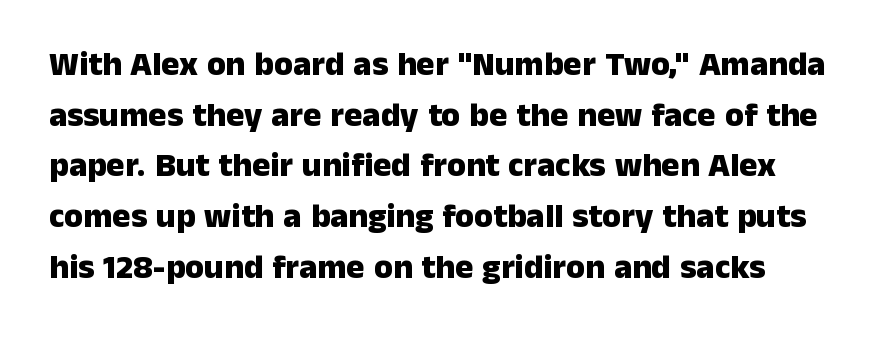
The image shows 34 px heavy sans-serif type, upright; set normal line spacing (1.49x), normal letter spacing, not underlined; low stroke contrast and a medium x-height.
